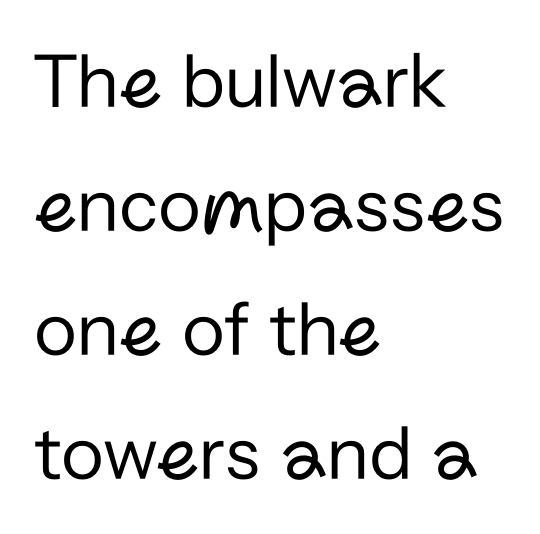
Q: Is the text bold? A: No.
Q: Is the text italic (slanted)? A: No, it is upright.
Q: Is the typeface a serif or a sans-serif typeface? A: Sans-serif.
Q: Is the text underlined? A: No.
Q: How is the paragraph aligned? A: Left-aligned.
Q: Is the spacing between letters normal or unusually wide? A: Normal.
Q: Is the spacing between lines tight, normal or loose? A: Normal.
Q: Width (condensed, normal, or wide)? A: Normal.
Q: Stroke contrast? A: Low.
Q: x-height? A: Medium.
Q: Monospaced? A: No.
